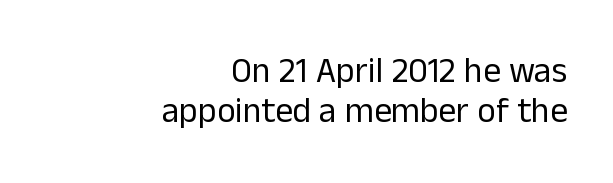
{"serif": "no", "italic": "no", "bold": "no", "weight": "regular", "width": "normal", "stroke_contrast": "low", "x_height": "medium", "monospaced": "no", "underline": "no", "align": "right", "line_spacing": "tight", "line_spacing_ratio": 1.14, "letter_spacing": "normal", "letter_spacing_em": 0.0, "glyph_px": 35}
